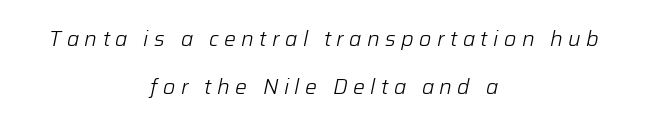
{"italic": "yes", "lean": "right", "slant_degrees": 12, "bold": "no", "underline": "no", "align": "center", "line_spacing": "loose", "line_spacing_ratio": 2.3, "letter_spacing": "wide", "letter_spacing_em": 0.26, "glyph_px": 21}
